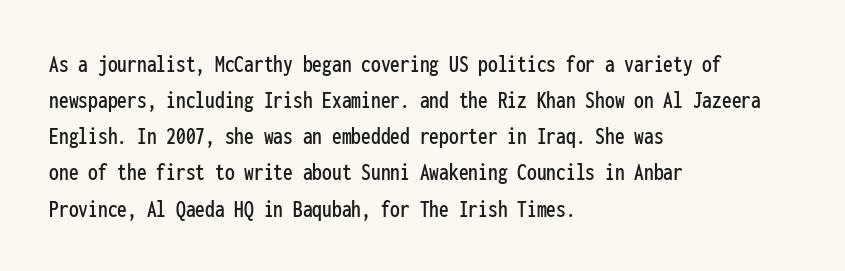
Q: Is the text italic (slanted)? A: No, it is upright.
Q: Is the text underlined? A: No.
Q: How is the paragraph aligned? A: Left-aligned.
Q: Is the spacing between letters normal or unusually wide? A: Normal.
Q: Is the spacing between lines tight, normal or loose? A: Normal.
